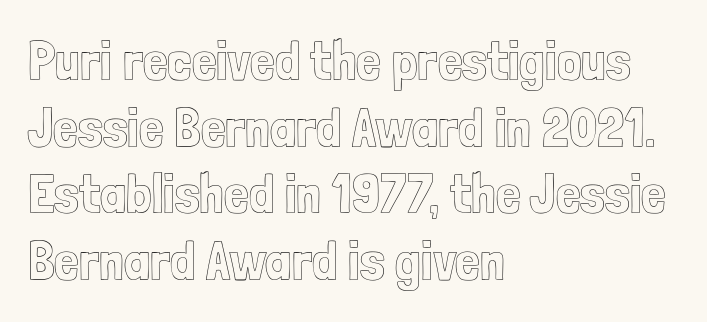
Leftover space on each line is placed entirely after the last word. Is this a fixed-width face? No — the glyphs have proportional, varying widths. Descender tails drop into unmarked territory. Tall strokes in this sample are plumb rather than angled. The type is set solid horizontally, with unmodified tracking.
